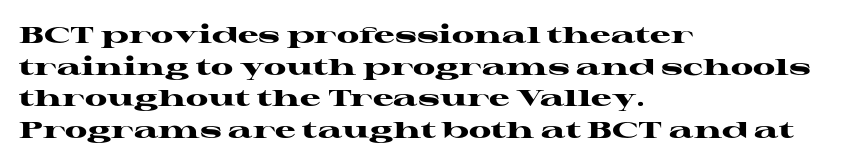
The lines are quadded left. Regular leading. Nothing unusual about the tracking: characters are spaced as the font intends. The font is running at its bold setting. Tall strokes in this sample are plumb rather than angled.
